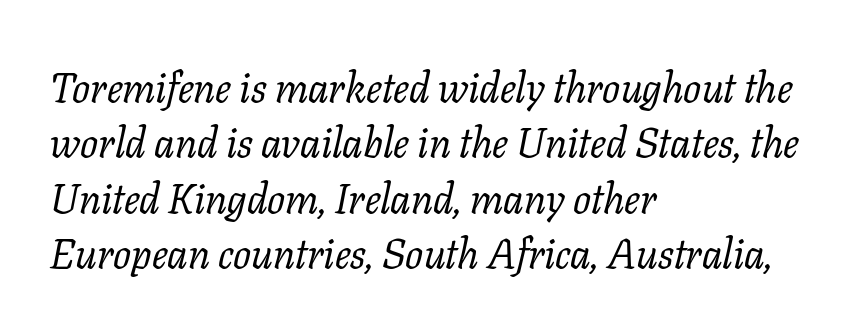
{"serif": "yes", "italic": "yes", "lean": "right", "slant_degrees": 11, "bold": "no", "weight": "regular", "width": "normal", "stroke_contrast": "low", "x_height": "medium", "monospaced": "no", "underline": "no", "align": "left", "line_spacing": "normal", "line_spacing_ratio": 1.32, "letter_spacing": "normal", "letter_spacing_em": 0.0, "glyph_px": 42}
